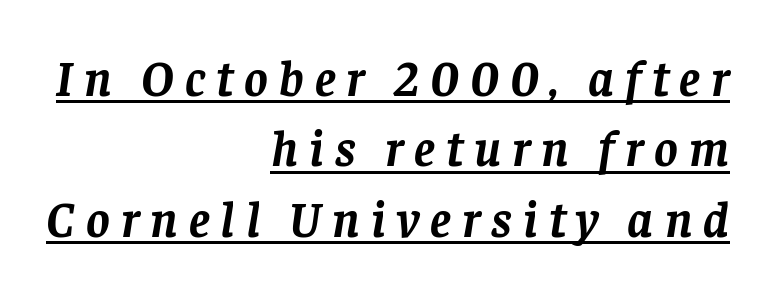
The image shows 50 px semibold serif type, italic (leaning right); set right-aligned, normal line spacing (1.41x), unusually wide letter spacing (+0.22 em), underlined; low stroke contrast and a large x-height.
